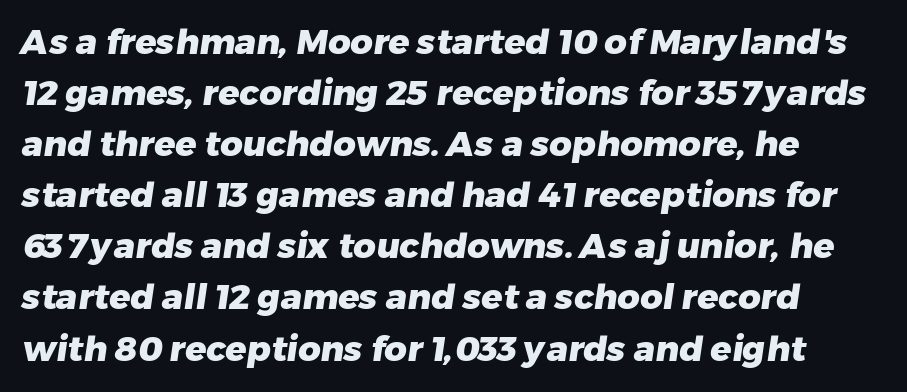
Q: Is the text bold? A: Yes.
Q: Is the typeface a serif or a sans-serif typeface? A: Sans-serif.
Q: Is the text underlined? A: No.
Q: How is the paragraph aligned? A: Left-aligned.
Q: Is the spacing between letters normal or unusually wide? A: Normal.
Q: Is the spacing between lines tight, normal or loose? A: Normal.
Q: Width (condensed, normal, or wide)? A: Normal.
Q: Stroke contrast? A: Low.
Q: x-height? A: Medium.
Q: Monospaced? A: No.
